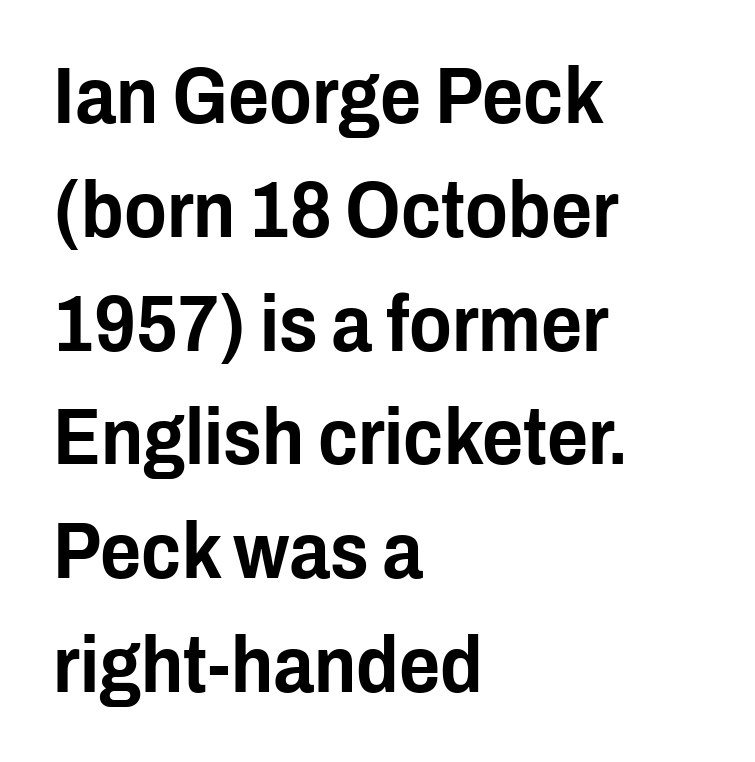
{"serif": "no", "italic": "no", "width": "condensed", "stroke_contrast": "low", "x_height": "medium", "monospaced": "no", "underline": "no", "align": "left", "line_spacing": "normal", "line_spacing_ratio": 1.44, "letter_spacing": "normal", "letter_spacing_em": 0.0, "glyph_px": 79}
